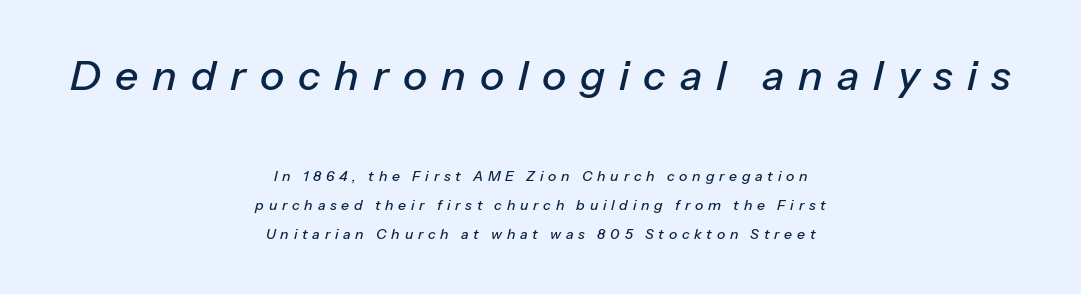
{"italic": "yes", "lean": "right", "slant_degrees": 13, "width": "normal", "stroke_contrast": "low", "x_height": "medium", "monospaced": "no", "underline": "no", "align": "center", "line_spacing": "loose", "line_spacing_ratio": 2.08, "letter_spacing": "wide", "letter_spacing_em": 0.34, "larger_block": "first", "size_ratio": 2.93, "glyph_px": 41}
